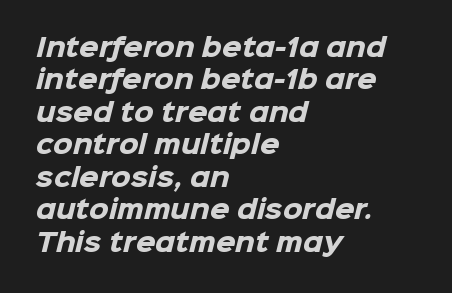
Q: Is the text bold? A: Yes.
Q: Is the text underlined? A: No.
Q: How is the paragraph aligned? A: Left-aligned.
Q: Is the spacing between letters normal or unusually wide? A: Normal.
Q: Is the spacing between lines tight, normal or loose? A: Normal.
